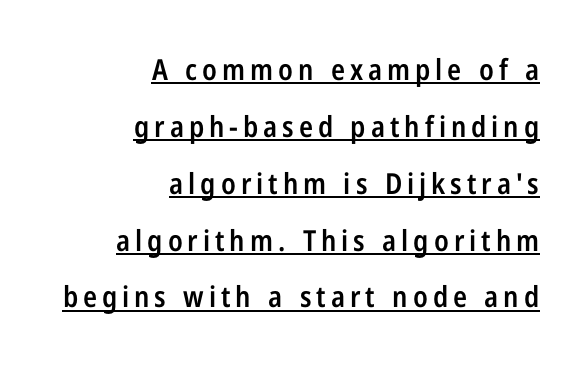
{"serif": "no", "italic": "no", "bold": "semi", "weight": "semibold", "width": "condensed", "stroke_contrast": "low", "x_height": "medium", "monospaced": "no", "underline": "yes", "align": "right", "line_spacing": "loose", "line_spacing_ratio": 1.96, "glyph_px": 29}
